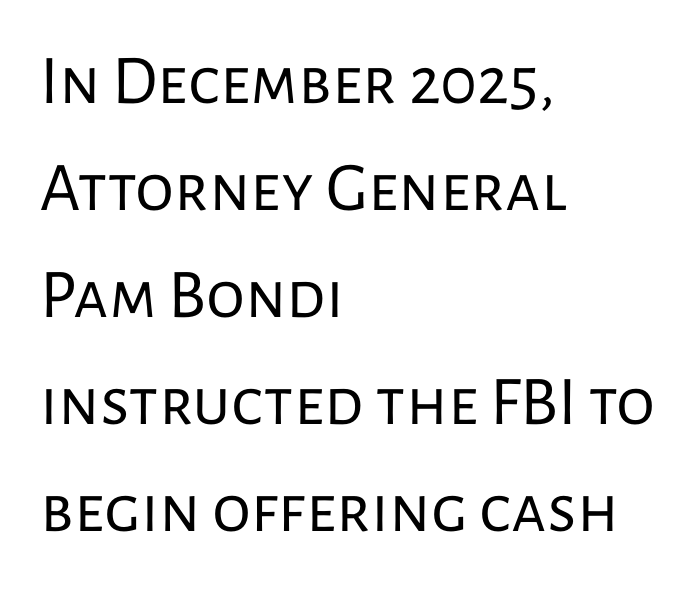
Regarding serifs, this sample does without them. Check under the words: just untouched page. Varying glyph widths throughout — classic text-font behaviour. A roman cut, with each character standing at attention. Nothing unusual about the tracking: characters are spaced as the font intends.
